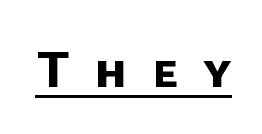
The lettering is marked with a stroke running underneath it. Bold? Absolutely — the strokes are thick and heavy. What stands out about the letter spacing? Its width — letters are far apart. Check where the strokes stop: nothing finishes them off — pure sans. Each letter keeps its own natural width here, so spacing adapts to shape.
